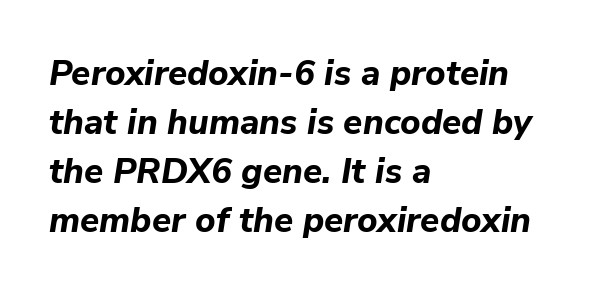
{"italic": "yes", "lean": "right", "slant_degrees": 9, "bold": "yes", "weight": "bold", "width": "normal", "stroke_contrast": "low", "x_height": "medium", "monospaced": "no", "underline": "no", "align": "left", "line_spacing": "normal", "line_spacing_ratio": 1.4, "letter_spacing": "normal", "letter_spacing_em": 0.0, "glyph_px": 35}
